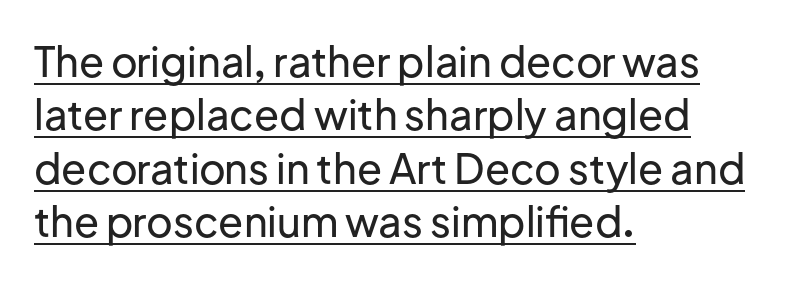
Q: Is the text italic (slanted)? A: No, it is upright.
Q: Is the typeface a serif or a sans-serif typeface? A: Sans-serif.
Q: Is the text underlined? A: Yes.
Q: How is the paragraph aligned? A: Left-aligned.
Q: Is the spacing between letters normal or unusually wide? A: Normal.
Q: Is the spacing between lines tight, normal or loose? A: Normal.
Q: Width (condensed, normal, or wide)? A: Normal.
Q: Stroke contrast? A: Low.
Q: x-height? A: Medium.
Q: Monospaced? A: No.
